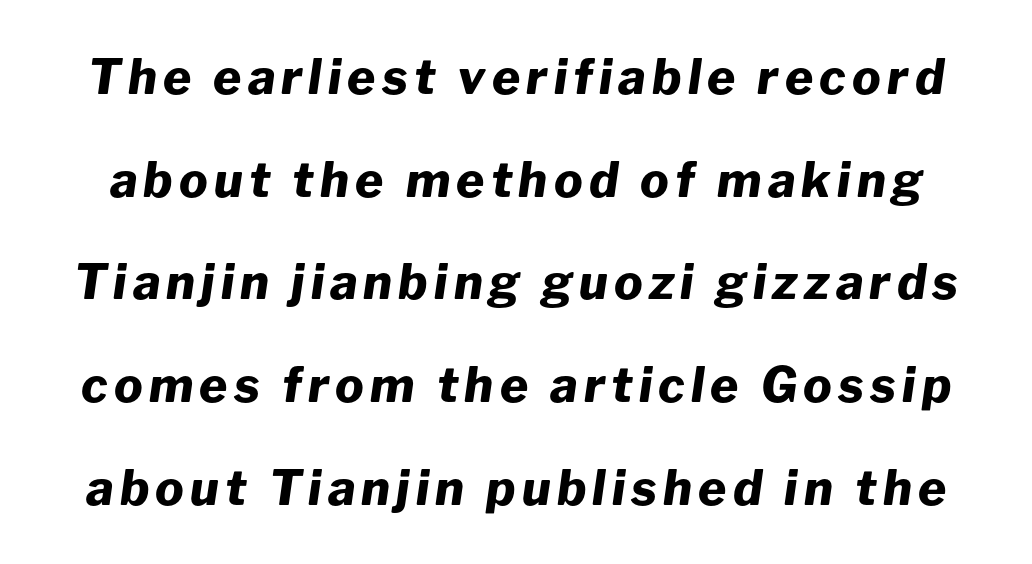
Descenders are the only things crossing below the line. Yep, that's italic — everything's leaning. These words are printed bold, with thick strokes throughout. You could not count columns in this text — the font is proportionally spaced. How would I describe the line gaps? Wide and relaxed.
